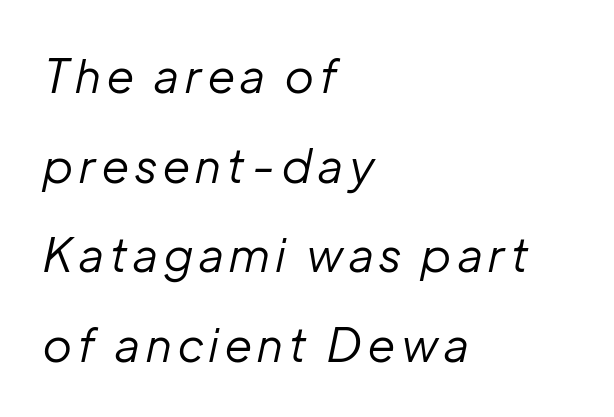
The image shows 46 px regular-weight type, italic (leaning right); set left-aligned, loose line spacing (1.95x), not underlined; low stroke contrast and a medium x-height.
